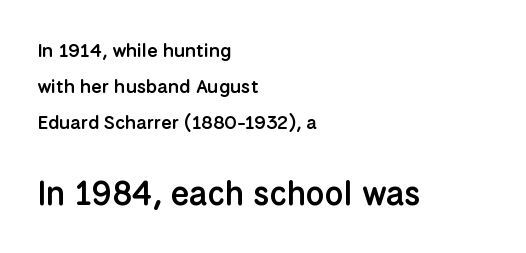
{"serif": "no", "italic": "no", "bold": "semi", "weight": "semibold", "width": "normal", "stroke_contrast": "low", "x_height": "medium", "monospaced": "no", "underline": "no", "align": "left", "line_spacing_ratio": 1.89, "letter_spacing": "normal", "letter_spacing_em": 0.0, "larger_block": "second", "size_ratio": 1.74, "glyph_px": 33}
